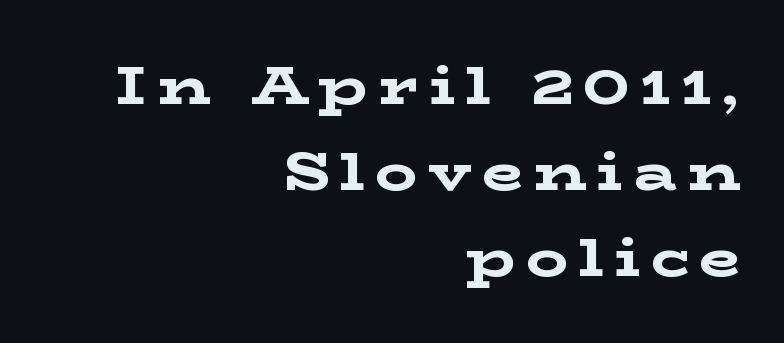
Looks like regular typesetting: each glyph gets only the width it needs. Teacher's note: observe the even right margin — that is flush-right alignment. Plenty of ink on the page — the face is bold. Leading: standard.
